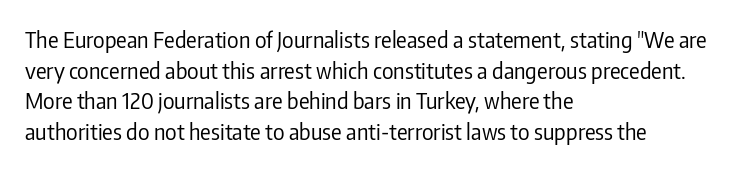
The image shows 22 px text type, upright; set left-aligned, normal line spacing (1.39x), normal letter spacing, not underlined.
